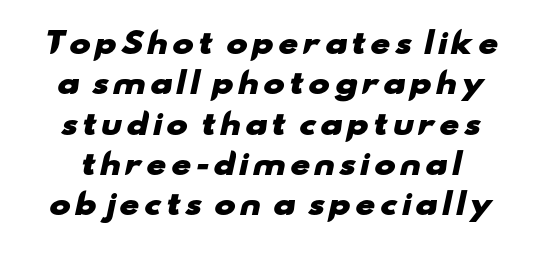
{"serif": "no", "bold": "yes", "weight": "heavy", "width": "wide", "stroke_contrast": "low", "x_height": "small", "monospaced": "no", "underline": "no", "line_spacing": "normal", "line_spacing_ratio": 1.39, "glyph_px": 29}
